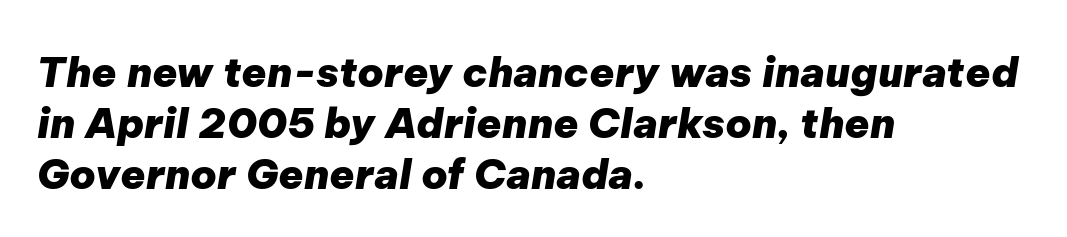
Every letter is thick-stroked: bold, no question. Does the copy run flush right? No — it runs flush left. Observe the lean: these are italic letterforms. What stands out about the letter spacing? Nothing — it is the standard amount. Underlining? Definitely not there.
